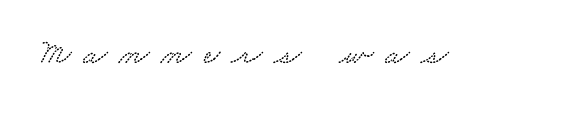
{"width": "wide", "stroke_contrast": "low", "x_height": "small", "monospaced": "no", "underline": "no", "letter_spacing": "wide", "letter_spacing_em": 0.34, "glyph_px": 35}
